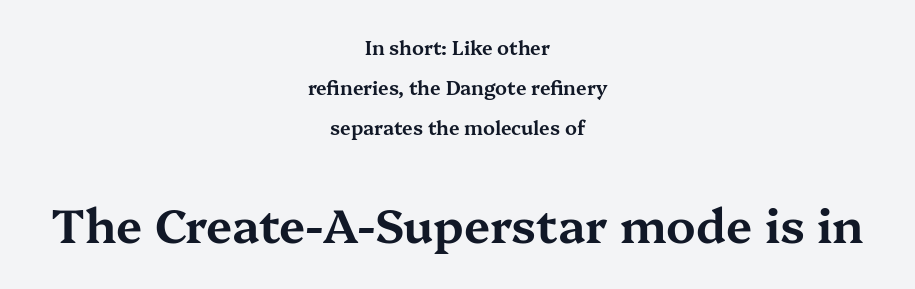
{"serif": "yes", "italic": "no", "width": "wide", "stroke_contrast": "medium", "x_height": "medium", "monospaced": "no", "underline": "no", "align": "center", "line_spacing": "loose", "line_spacing_ratio": 2.1, "letter_spacing": "normal", "letter_spacing_em": 0.0, "larger_block": "second", "size_ratio": 2.47, "glyph_px": 47}
